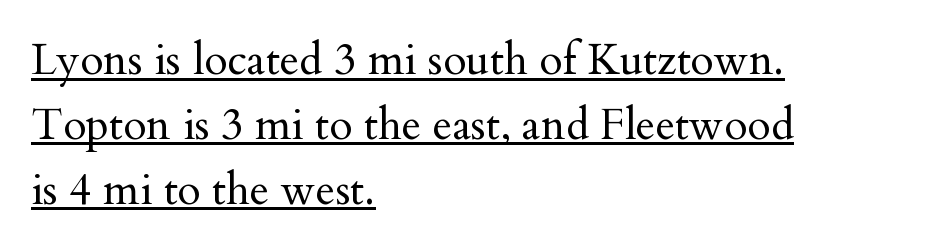
Q: Is the text bold? A: No.
Q: Is the text italic (slanted)? A: No, it is upright.
Q: Is the typeface a serif or a sans-serif typeface? A: Serif.
Q: Is the text underlined? A: Yes.
Q: How is the paragraph aligned? A: Left-aligned.
Q: Is the spacing between letters normal or unusually wide? A: Normal.
Q: Is the spacing between lines tight, normal or loose? A: Normal.
Q: Width (condensed, normal, or wide)? A: Normal.
Q: Stroke contrast? A: Medium.
Q: x-height? A: Small.
Q: Monospaced? A: No.
